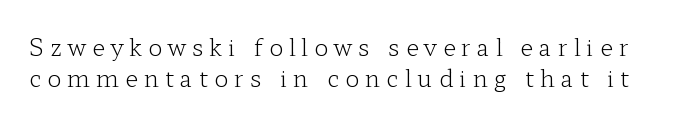
{"italic": "no", "bold": "no", "underline": "no", "line_spacing": "normal", "line_spacing_ratio": 1.34, "letter_spacing": "wide", "letter_spacing_em": 0.27, "glyph_px": 23}
